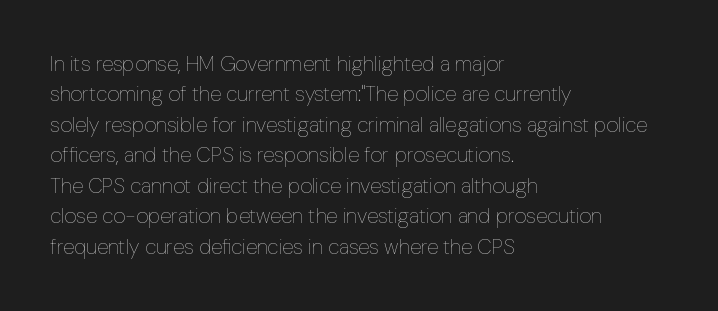
Letter spacing: default. Ink coverage per letter is moderate at most. The rag falls on the right side of this text block. Descenders are the only things crossing below the line. This block has exactly the height ordinary leading produces. This is the regular roman posture of the typeface.
